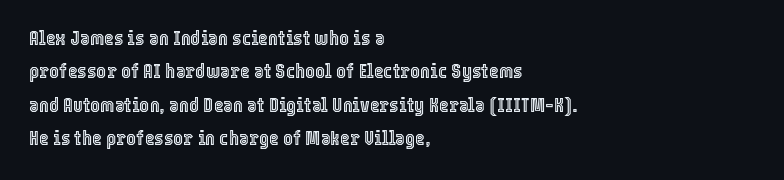
The image shows 21 px text type, upright; set left-aligned, normal line spacing (1.59x), normal letter spacing, not underlined.
